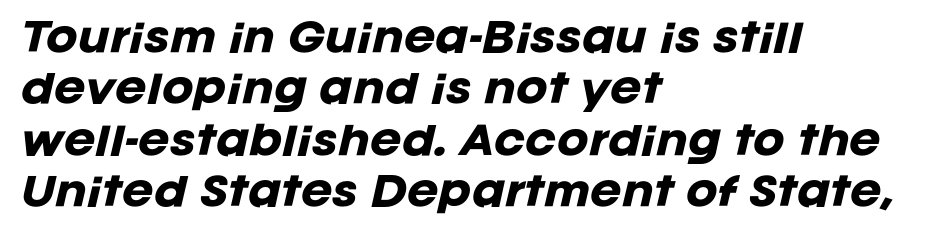
Character widths vary here, with narrow letters taking less room than wide ones. Only glyphs here, with clear space below each row. Tall strokes in this sample are angled rather than plumb. Reading down the column, the eye jumps a familiar distance to each next line.
